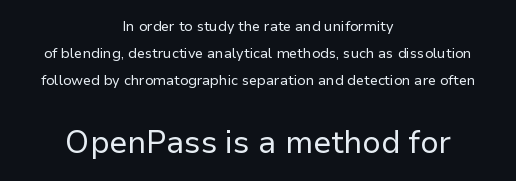
Q: Is the text bold? A: No.
Q: Is the text italic (slanted)? A: No, it is upright.
Q: Is the typeface a serif or a sans-serif typeface? A: Sans-serif.
Q: Is the text underlined? A: No.
Q: How is the paragraph aligned? A: Centered.
Q: Is the spacing between letters normal or unusually wide? A: Normal.
Q: Is the spacing between lines tight, normal or loose? A: Loose.
Q: Which block of text is set in a larger size, the first (top) or the second (bottom)? A: The second (bottom) one.
Q: Width (condensed, normal, or wide)? A: Normal.
Q: Stroke contrast? A: Low.
Q: x-height? A: Medium.
Q: Monospaced? A: No.
